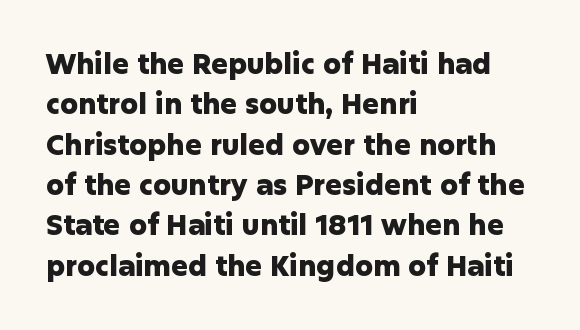
The image shows 28 px heavy sans-serif type, upright; set left-aligned, normal line spacing (1.44x), normal letter spacing, not underlined; low stroke contrast and a medium x-height.
